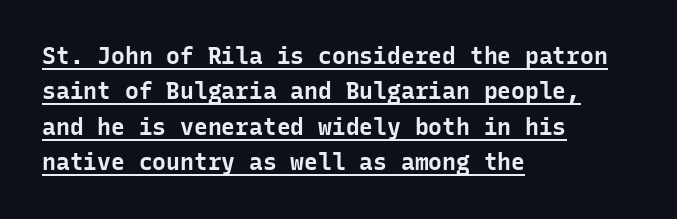
Tall strokes in this sample are plumb rather than angled. A classic flush-left, rag-right setting is used for this passage. Descenders here cross a horizontal rule under the line. The gaps between neighbouring characters are ordinary and unremarkable.
